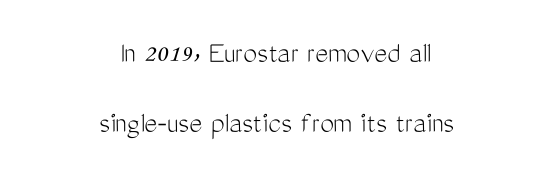
This sample uses plain, unmodified letter spacing. Check where the strokes stop: nothing finishes them off — pure sans. Is there much room between lines? Yes — plenty of vertical air separates them. Anything drawn beneath the words? Only blank space. Compared with a typical body face, this is equally light or lighter still.
